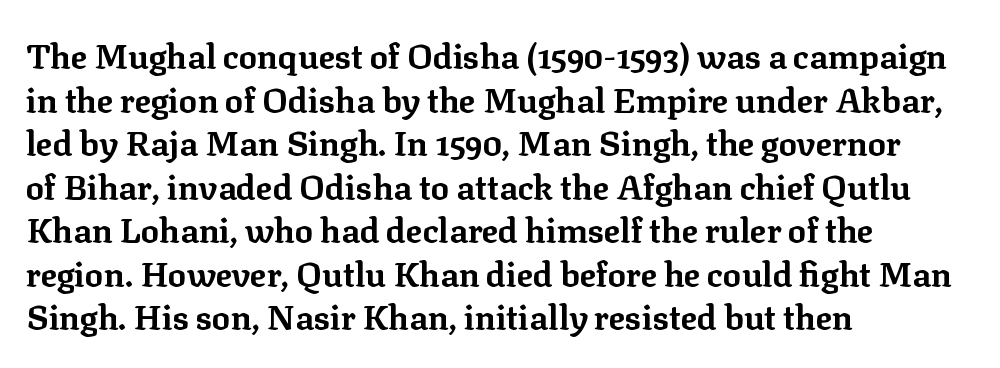
The image shows 34 px bold serif type, upright; set left-aligned, normal line spacing (1.28x), normal letter spacing, not underlined; low stroke contrast and a medium x-height.
